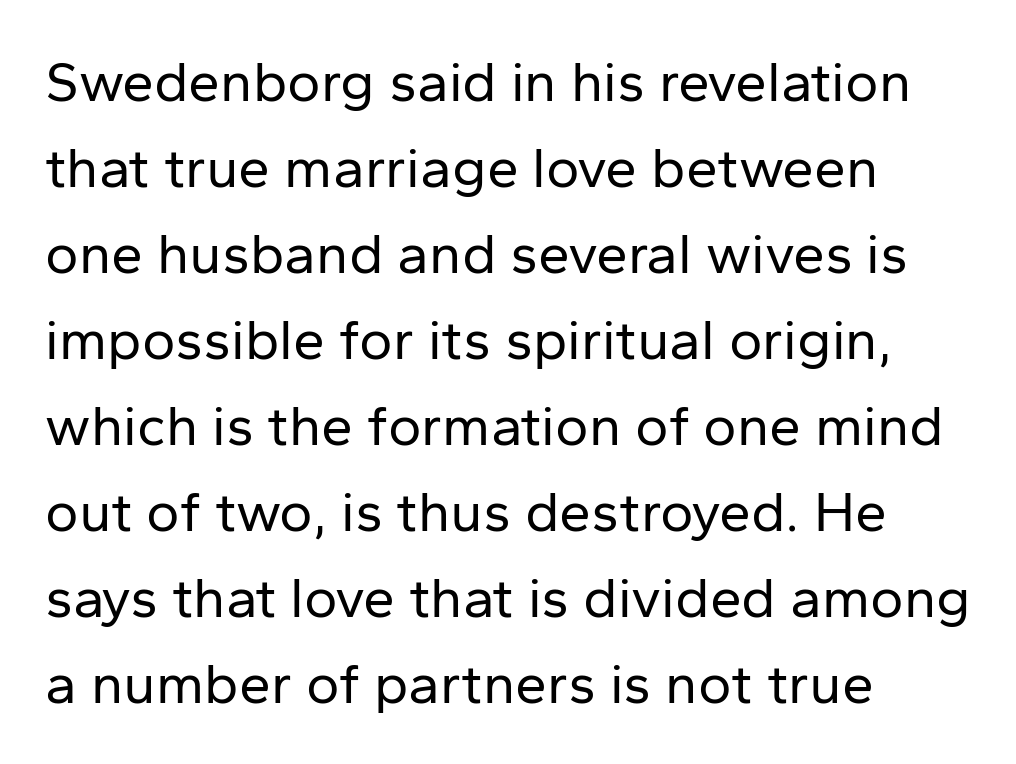
Q: Is the text bold? A: No.
Q: Is the text italic (slanted)? A: No, it is upright.
Q: Is the typeface a serif or a sans-serif typeface? A: Sans-serif.
Q: Is the text underlined? A: No.
Q: How is the paragraph aligned? A: Left-aligned.
Q: Is the spacing between letters normal or unusually wide? A: Normal.
Q: Is the spacing between lines tight, normal or loose? A: Normal.
Q: Width (condensed, normal, or wide)? A: Normal.
Q: Stroke contrast? A: Low.
Q: x-height? A: Medium.
Q: Monospaced? A: No.
